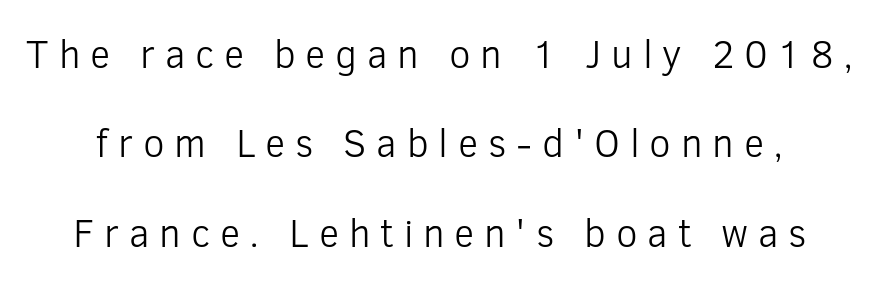
Character widths vary here, with narrow letters taking less room than wide ones. The passage shown is not bold in any degree. Words float on clear page, feet unadorned. Successive baselines arrive slowly, with a big drop between each.
